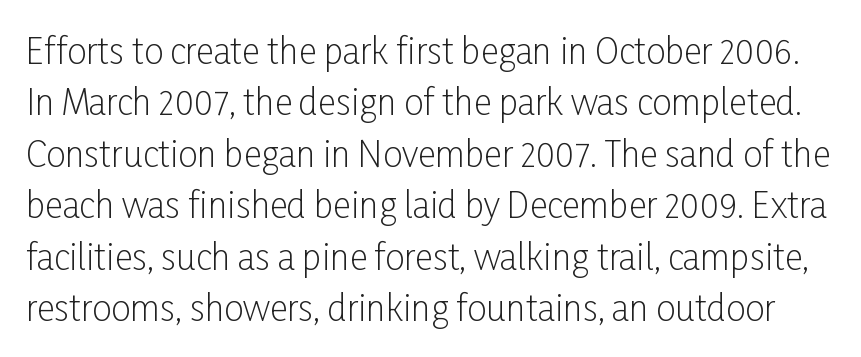
{"serif": "no", "italic": "no", "bold": "no", "weight": "light", "width": "condensed", "stroke_contrast": "low", "x_height": "medium", "monospaced": "no", "underline": "no", "line_spacing": "normal", "line_spacing_ratio": 1.47, "letter_spacing": "normal", "letter_spacing_em": 0.0, "glyph_px": 35}
